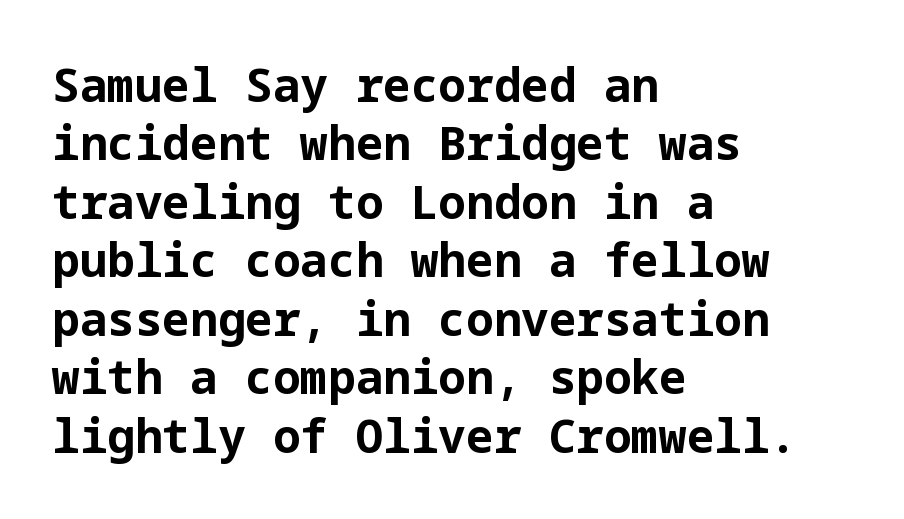
{"serif": "no", "italic": "no", "bold": "yes", "weight": "bold", "width": "normal", "stroke_contrast": "low", "x_height": "medium", "underline": "no", "align": "left", "line_spacing": "normal", "line_spacing_ratio": 1.27, "letter_spacing": "normal", "letter_spacing_em": 0.0, "glyph_px": 46}
